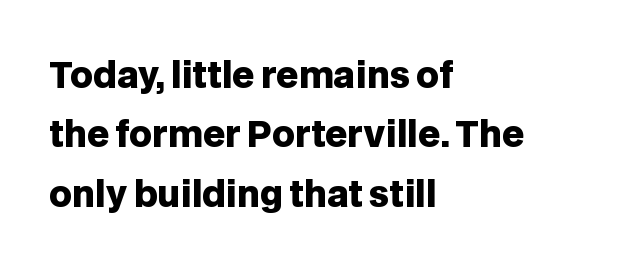
Bold? Absolutely — the strokes are thick and heavy. These lines are set flush left with a ragged right edge. This is roman type, the default non-slanted kind. The glyphs are unaccompanied by any horizontal stroke below them. The type family on display is of the sans-serif kind. You could call the tracking neutral — neither tight nor loose.
